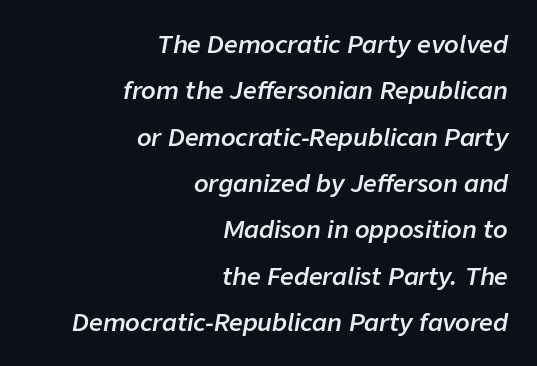
The image shows 24 px text type, italic (leaning right); set right-aligned, loose line spacing (1.93x), normal letter spacing, not underlined.
